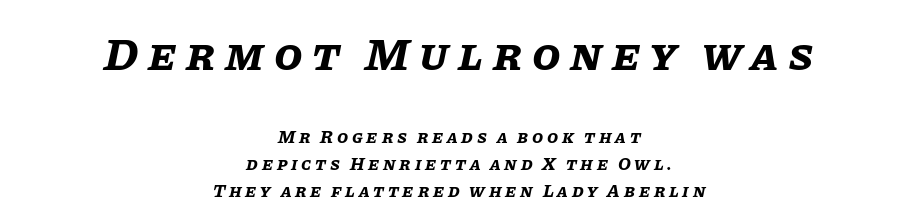
Caption: expanded tracking, letters set apart. Italic: yes, the glyphs are oblique. I'd describe the lettering as bold — thick and assertive. Rows of type keep a routine distance in the vertical direction. Visually, the top section dominates because its glyphs are scaled up.
